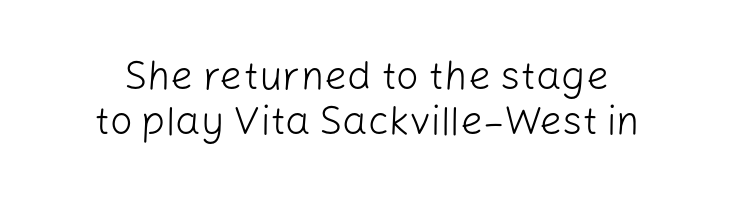
Has an underline been added? It has not. Here the designer chose a conventional face with non-uniform glyph widths. Each new line begins almost immediately beneath the previous one. Font category for this specimen: sans-serif. Compared with typical body copy, the letter spacing here is the same. It's the straight-up-and-down kind of type.
